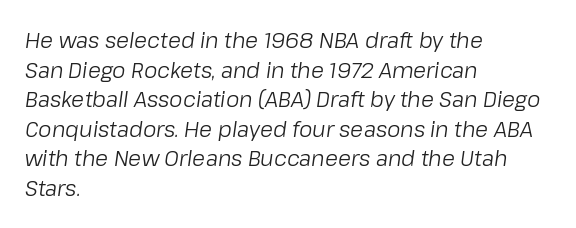
The rows are spaced the way most documents space them. No chunkiness to these letters — they're not bold. All the whitespace from short lines collects on the right. The words here are not underlined. Nobody touched the tracking dial on this one. Would a proofreader flag this as italicized? Yes.
